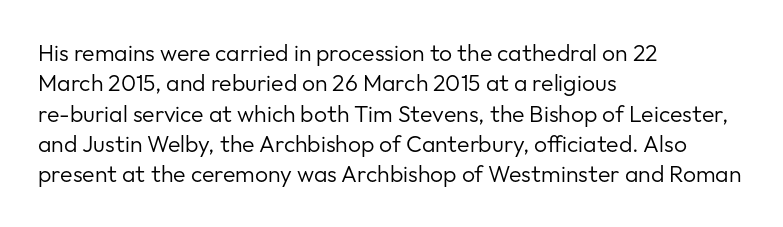
Q: Is the text bold? A: No.
Q: Is the text italic (slanted)? A: No, it is upright.
Q: Is the text underlined? A: No.
Q: How is the paragraph aligned? A: Left-aligned.
Q: Is the spacing between letters normal or unusually wide? A: Normal.
Q: Is the spacing between lines tight, normal or loose? A: Normal.
